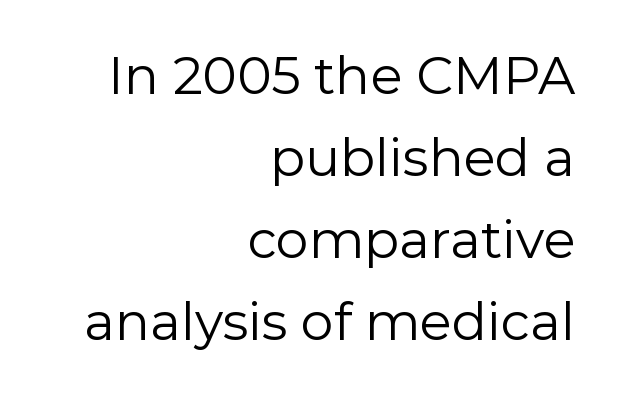
Q: Is the text bold? A: No.
Q: Is the text italic (slanted)? A: No, it is upright.
Q: Is the typeface a serif or a sans-serif typeface? A: Sans-serif.
Q: Is the text underlined? A: No.
Q: How is the paragraph aligned? A: Right-aligned.
Q: Is the spacing between letters normal or unusually wide? A: Normal.
Q: Is the spacing between lines tight, normal or loose? A: Normal.
Q: Width (condensed, normal, or wide)? A: Normal.
Q: x-height? A: Medium.
Q: Monospaced? A: No.
